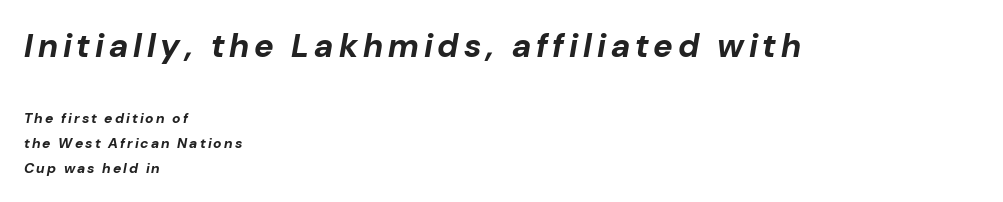
{"italic": "yes", "lean": "right", "slant_degrees": 10, "bold": "yes", "weight": "bold", "width": "normal", "stroke_contrast": "low", "x_height": "medium", "monospaced": "no", "underline": "no", "align": "left", "line_spacing_ratio": 1.78, "larger_block": "first", "size_ratio": 2.36, "glyph_px": 33}
